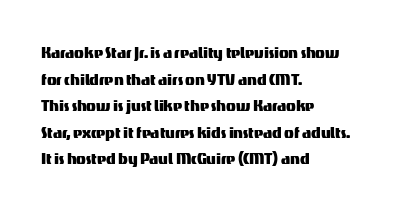
Which margin do the lines hug? The left one — the right edge is uneven. Do the letters lean? They stand straight. Students, note that the glyphs here touch the page at normal intervals. The block of text has a typical density, with ordinary space between rows. Unmarked baselines from the first word to the last.
